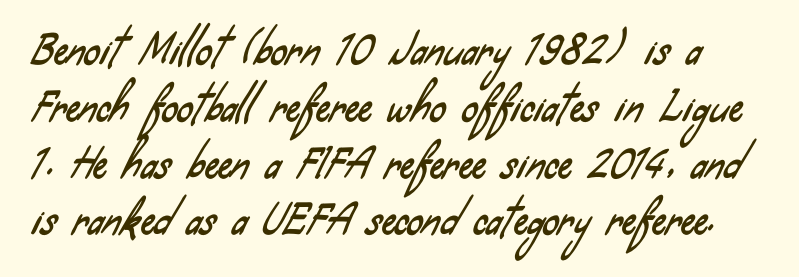
Q: Is the typeface a serif or a sans-serif typeface? A: Sans-serif.
Q: Is the text underlined? A: No.
Q: Is the spacing between letters normal or unusually wide? A: Normal.
Q: Is the spacing between lines tight, normal or loose? A: Normal.
Q: Width (condensed, normal, or wide)? A: Condensed.
Q: Stroke contrast? A: Low.
Q: x-height? A: Small.
Q: Monospaced? A: No.
